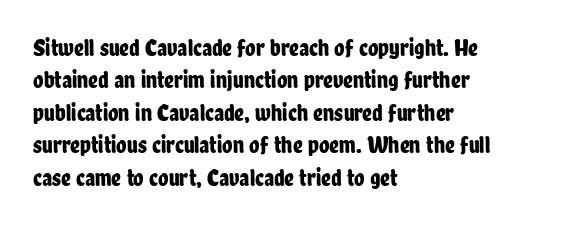
Q: Is the text italic (slanted)? A: No, it is upright.
Q: Is the text underlined? A: No.
Q: How is the paragraph aligned? A: Left-aligned.
Q: Is the spacing between letters normal or unusually wide? A: Normal.
Q: Is the spacing between lines tight, normal or loose? A: Normal.
